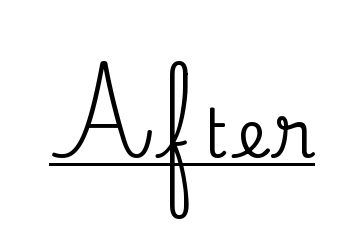
Think of a printed novel: that variable character pitch is what you see here. Italic: no, the glyphs are upright roman. A serif font was chosen for this passage. Descenders here cross a horizontal rule under the line.
